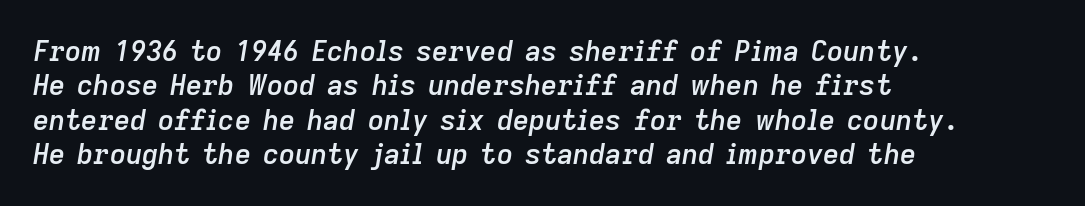
Q: Is the text bold? A: Semi-bold.
Q: Is the text italic (slanted)? A: Yes, it leans right by about 9 degrees.
Q: Is the text underlined? A: No.
Q: How is the paragraph aligned? A: Left-aligned.
Q: Is the spacing between letters normal or unusually wide? A: Normal.
Q: Width (condensed, normal, or wide)? A: Normal.
Q: Stroke contrast? A: Low.
Q: x-height? A: Medium.
Q: Monospaced? A: No.
